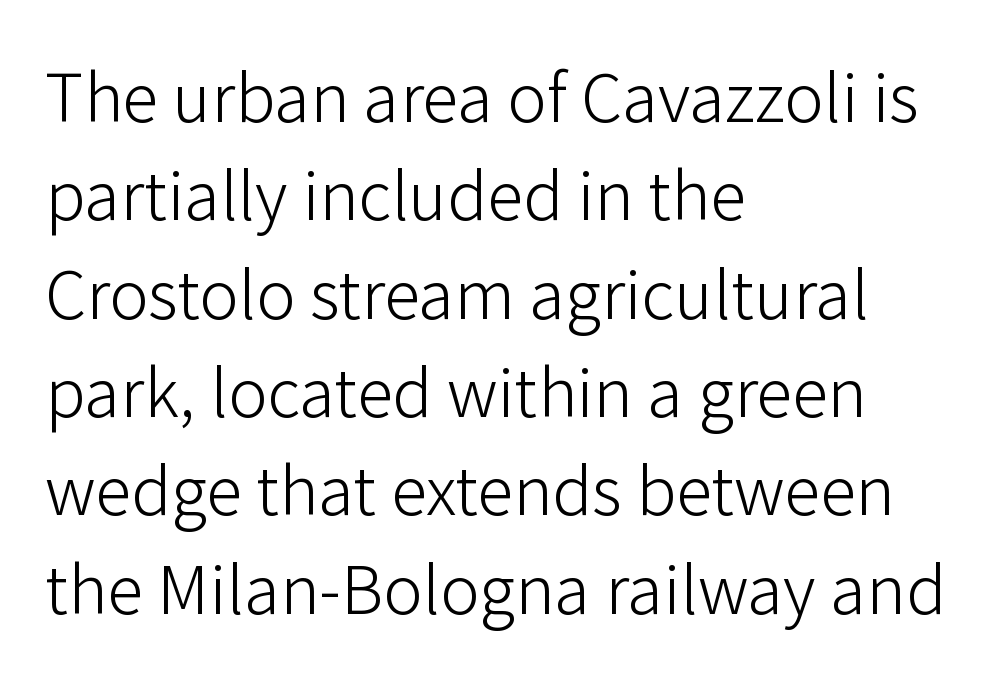
Q: Is the text bold? A: No.
Q: Is the text italic (slanted)? A: No, it is upright.
Q: Is the typeface a serif or a sans-serif typeface? A: Sans-serif.
Q: Is the text underlined? A: No.
Q: How is the paragraph aligned? A: Left-aligned.
Q: Is the spacing between letters normal or unusually wide? A: Normal.
Q: Is the spacing between lines tight, normal or loose? A: Normal.
Q: Width (condensed, normal, or wide)? A: Normal.
Q: Stroke contrast? A: Low.
Q: x-height? A: Medium.
Q: Monospaced? A: No.
